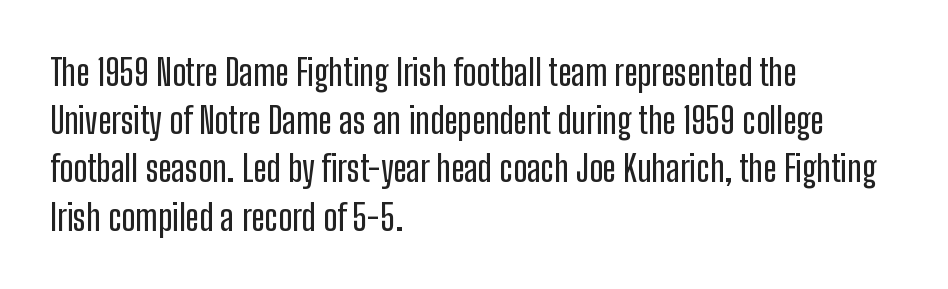
Q: Is the text italic (slanted)? A: No, it is upright.
Q: Is the typeface a serif or a sans-serif typeface? A: Sans-serif.
Q: Is the text underlined? A: No.
Q: How is the paragraph aligned? A: Left-aligned.
Q: Is the spacing between letters normal or unusually wide? A: Normal.
Q: Is the spacing between lines tight, normal or loose? A: Normal.
Q: Width (condensed, normal, or wide)? A: Condensed.
Q: Stroke contrast? A: Low.
Q: x-height? A: Medium.
Q: Monospaced? A: No.
